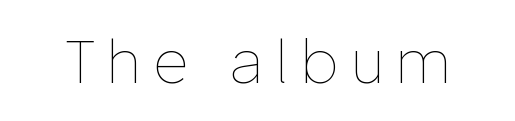
{"italic": "no", "bold": "no", "weight": "thin", "width": "normal", "stroke_contrast": "low", "x_height": "medium", "monospaced": "no", "underline": "no", "letter_spacing": "wide", "letter_spacing_em": 0.22, "glyph_px": 60}
